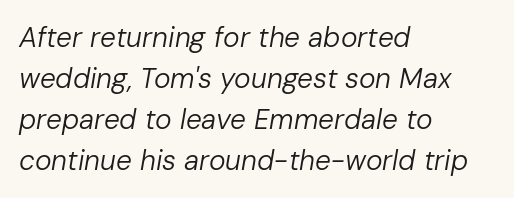
{"italic": "yes", "lean": "right", "slant_degrees": 10, "bold": "no", "weight": "regular", "width": "normal", "stroke_contrast": "low", "x_height": "medium", "monospaced": "no", "underline": "no", "align": "left", "line_spacing": "normal", "line_spacing_ratio": 1.46, "letter_spacing": "normal", "letter_spacing_em": 0.0, "glyph_px": 28}
